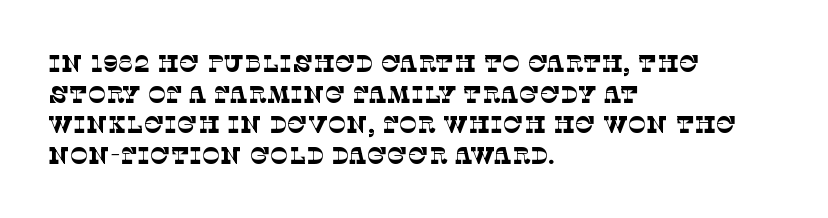
{"bold": "no", "underline": "no", "align": "left", "line_spacing": "normal", "line_spacing_ratio": 1.28, "letter_spacing": "normal", "letter_spacing_em": 0.0, "glyph_px": 24}
